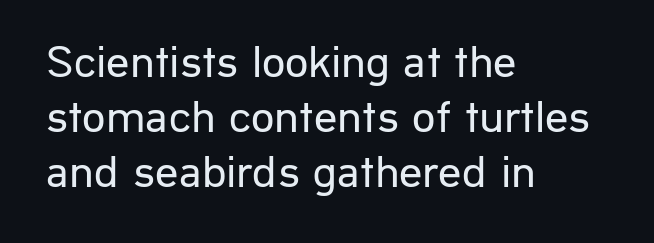
The image shows 46 px regular-weight sans-serif type, upright; set left-aligned, line spacing 1.2x, normal letter spacing, not underlined; low stroke contrast and a medium x-height.
